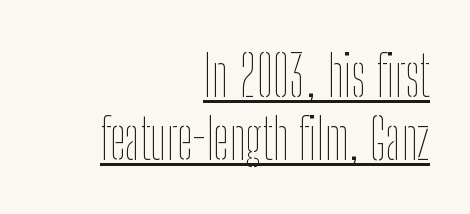
Q: Is the text bold? A: No.
Q: Is the text italic (slanted)? A: No, it is upright.
Q: Is the text underlined? A: Yes.
Q: How is the paragraph aligned? A: Right-aligned.
Q: Is the spacing between letters normal or unusually wide? A: Normal.
Q: Is the spacing between lines tight, normal or loose? A: Tight.
Q: Width (condensed, normal, or wide)? A: Condensed.
Q: Stroke contrast? A: Low.
Q: x-height? A: Medium.
Q: Monospaced? A: No.
